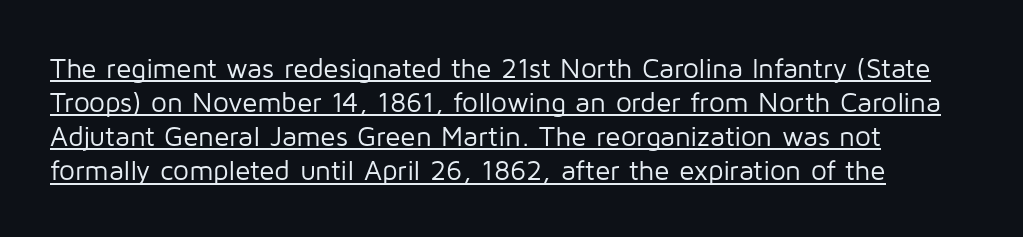
Q: Is the text bold? A: No.
Q: Is the text italic (slanted)? A: No, it is upright.
Q: Is the typeface a serif or a sans-serif typeface? A: Sans-serif.
Q: Is the text underlined? A: Yes.
Q: How is the paragraph aligned? A: Left-aligned.
Q: Is the spacing between letters normal or unusually wide? A: Normal.
Q: Width (condensed, normal, or wide)? A: Normal.
Q: Stroke contrast? A: Low.
Q: x-height? A: Medium.
Q: Monospaced? A: No.
